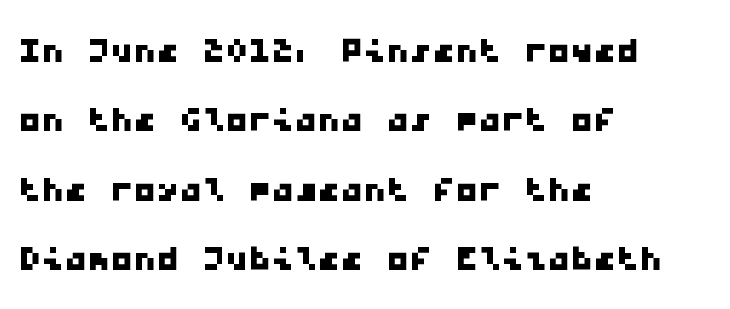
In terms of leading, this rendering sits right in the middle. Looks like terminal output: every glyph gets an equal slot. The letters carry no serifs — their stems end cleanly without finishing strokes. Short note: letters normally spaced.
